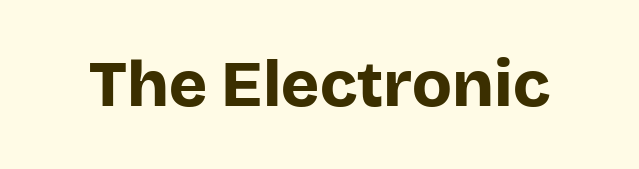
The image shows 65 px bold sans-serif type, upright; set normal letter spacing, not underlined; low stroke contrast and a large x-height.
